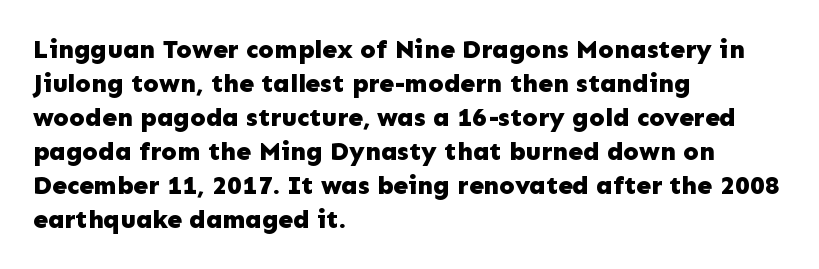
Q: Is the text bold? A: Yes.
Q: Is the text italic (slanted)? A: No, it is upright.
Q: Is the text underlined? A: No.
Q: How is the paragraph aligned? A: Left-aligned.
Q: Is the spacing between letters normal or unusually wide? A: Normal.
Q: Is the spacing between lines tight, normal or loose? A: Normal.
